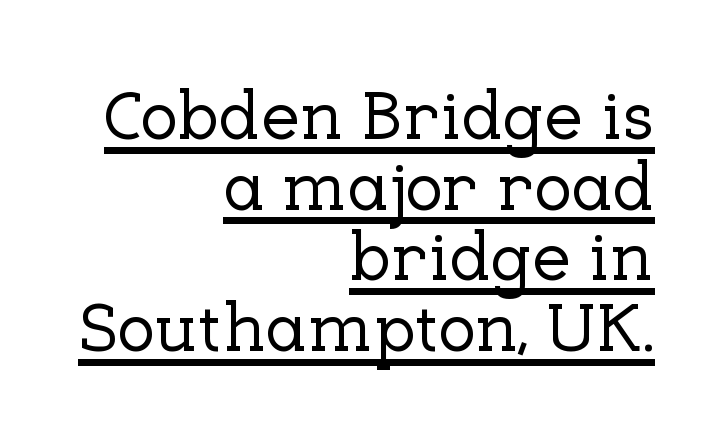
The designer went with a serif here, giving each stem small feet. Tracking here is standard; glyphs follow each other at the usual distance. Reading down the column, the eye jumps only a short way to each next line. The passage shown is underscored from start to finish.
